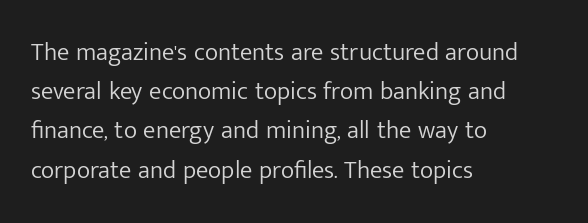
The image shows 25 px text type, upright; set left-aligned, normal line spacing (1.57x), normal letter spacing, not underlined.
